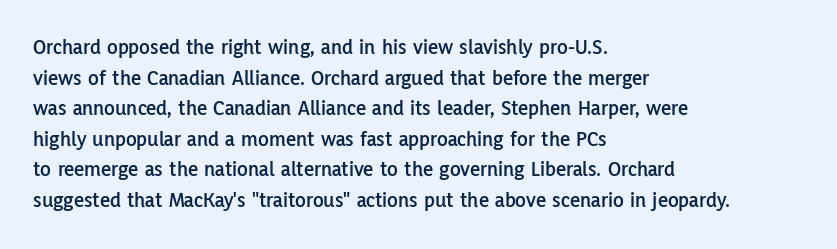
{"italic": "no", "underline": "no", "align": "left", "line_spacing": "normal", "line_spacing_ratio": 1.39, "letter_spacing": "normal", "letter_spacing_em": 0.0, "glyph_px": 22}
